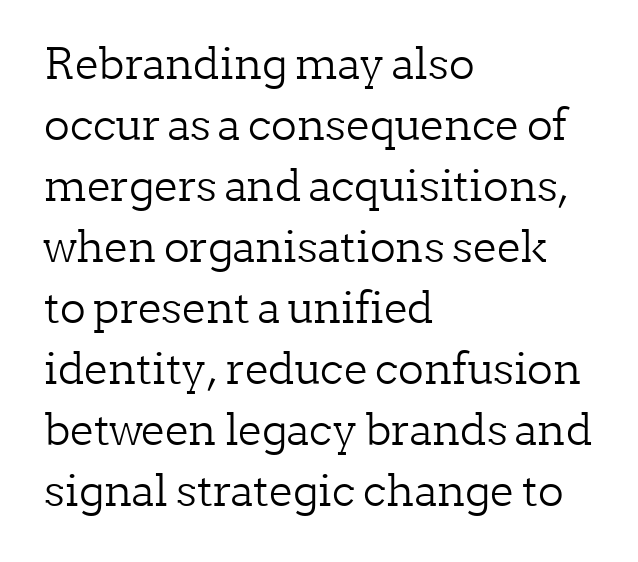
In terms of posture, this sample is upright. Note the varied advance widths — an 'i' is clearly narrower than an 'm'. The space between consecutive lines is moderate. Glyph-to-glyph distance matches everyday printed text. Font category for this specimen: serif. The typesetter chose a ragged-right arrangement here.
